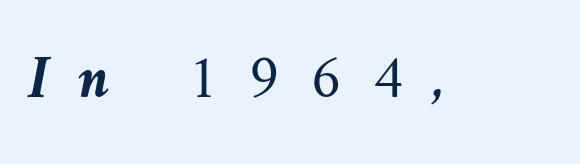
The image shows 61 px semibold type, italic (leaning left); set unusually wide letter spacing (+0.48 em), not underlined; medium stroke contrast and a medium x-height.
